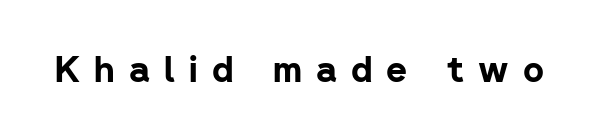
{"serif": "no", "italic": "no", "bold": "yes", "weight": "bold", "width": "normal", "stroke_contrast": "low", "x_height": "medium", "monospaced": "no", "underline": "no", "letter_spacing": "wide", "letter_spacing_em": 0.39, "glyph_px": 36}
